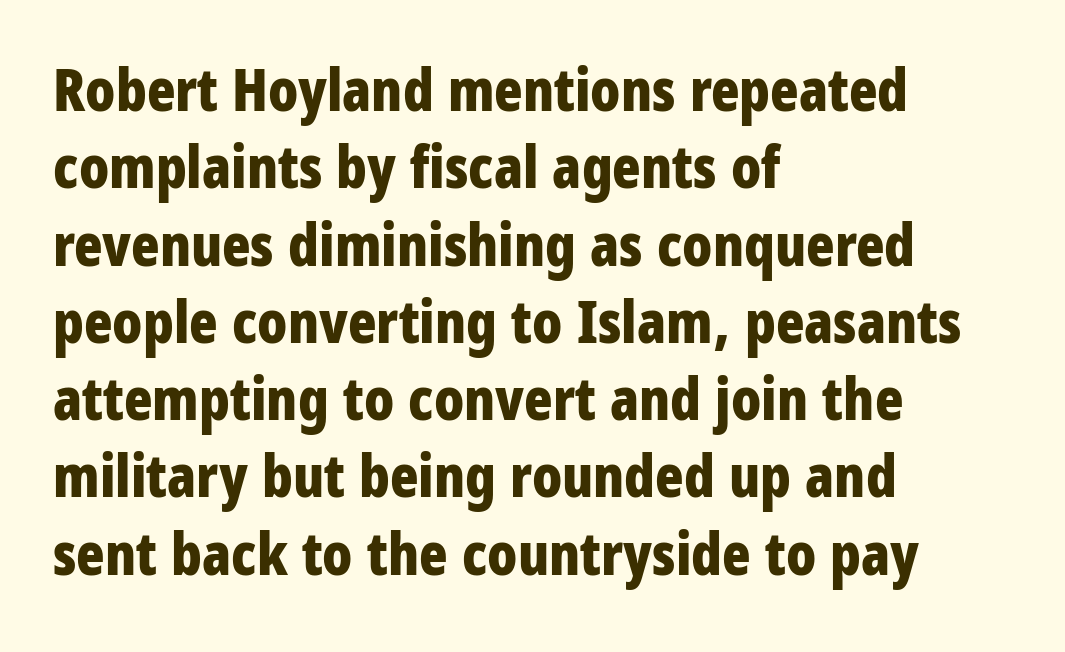
{"serif": "no", "italic": "no", "bold": "yes", "weight": "bold", "width": "condensed", "stroke_contrast": "low", "x_height": "large", "monospaced": "no", "underline": "no", "align": "left", "line_spacing": "normal", "line_spacing_ratio": 1.31, "letter_spacing": "normal", "letter_spacing_em": 0.0, "glyph_px": 59}
